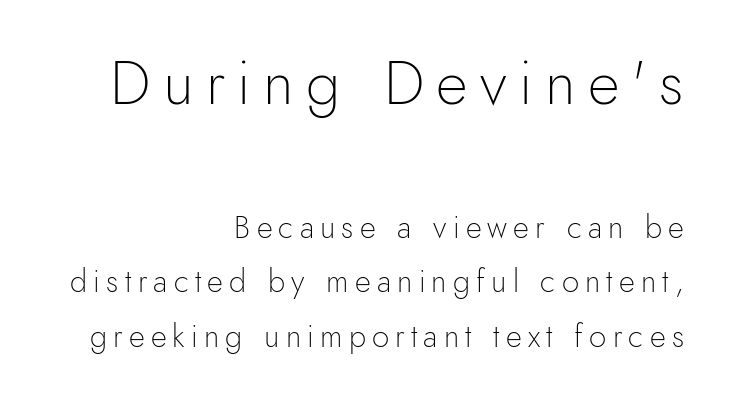
{"serif": "no", "italic": "no", "bold": "no", "weight": "light", "width": "normal", "x_height": "small", "monospaced": "no", "underline": "no", "align": "right", "line_spacing_ratio": 1.76, "letter_spacing": "wide", "letter_spacing_em": 0.2, "larger_block": "first", "size_ratio": 2.0, "glyph_px": 62}
